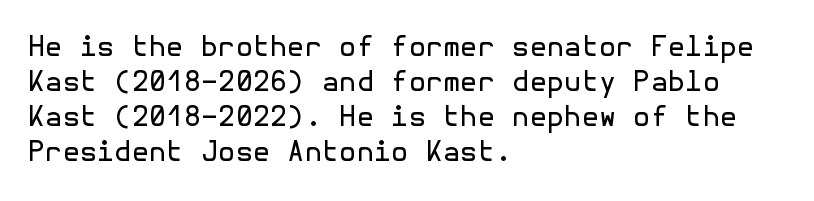
{"serif": "no", "italic": "no", "bold": "no", "weight": "regular", "width": "normal", "x_height": "medium", "underline": "no", "align": "left", "line_spacing": "normal", "line_spacing_ratio": 1.25, "letter_spacing": "normal", "letter_spacing_em": 0.0, "glyph_px": 28}
